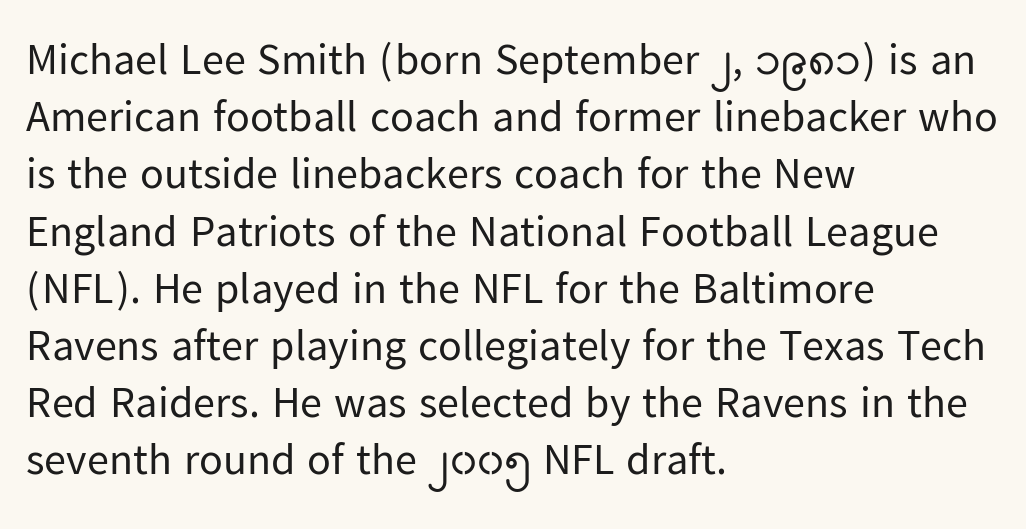
The characters are drawn with everyday or finer stroke widths. Check the space under the baseline: it is left empty. This is the regular roman posture of the typeface. Unlike a traditional serif, this face leaves its strokes unadorned. The horizontal fit of the characters is conventional and even.
